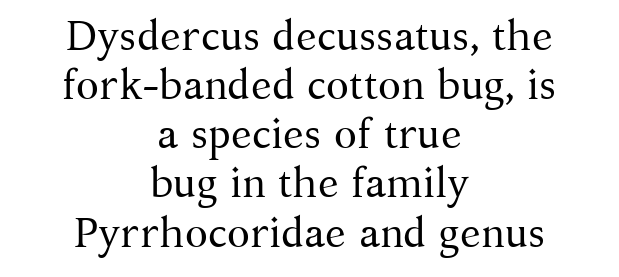
Here the designer chose a conventional face with non-uniform glyph widths. A roman cut, with each character standing at attention. To sum up the face: it has serifs. The rendering keeps characters at their native spacing.
